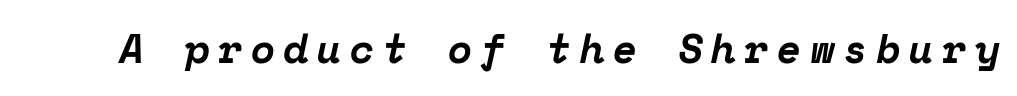
The image shows 40 px bold serif type, italic (leaning right), monospaced; set unusually wide letter spacing (+0.21 em), not underlined; low stroke contrast and a medium x-height.
